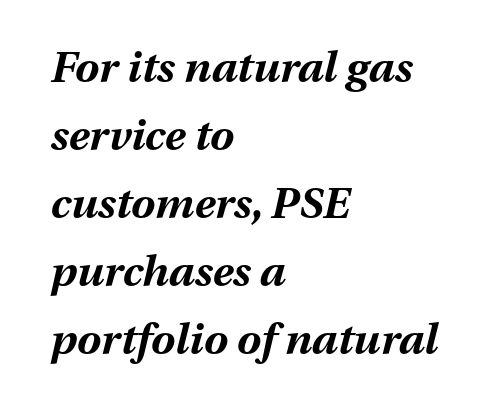
{"italic": "yes", "lean": "right", "slant_degrees": 13, "bold": "yes", "weight": "bold", "width": "normal", "stroke_contrast": "medium", "x_height": "medium", "monospaced": "no", "underline": "no", "align": "left", "line_spacing": "normal", "line_spacing_ratio": 1.58, "letter_spacing": "normal", "letter_spacing_em": 0.0, "glyph_px": 43}
